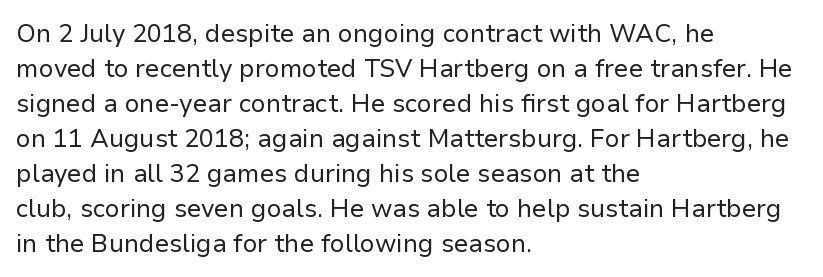
Nobody drew a line under any word here. The passage is arranged the way most books set body copy — flush left. Is the stroke heavy? The answer is a plain regular-or-lighter. Nobody touched the tracking dial on this one. A roman cut, with each character standing at attention. The space between consecutive lines is moderate.
